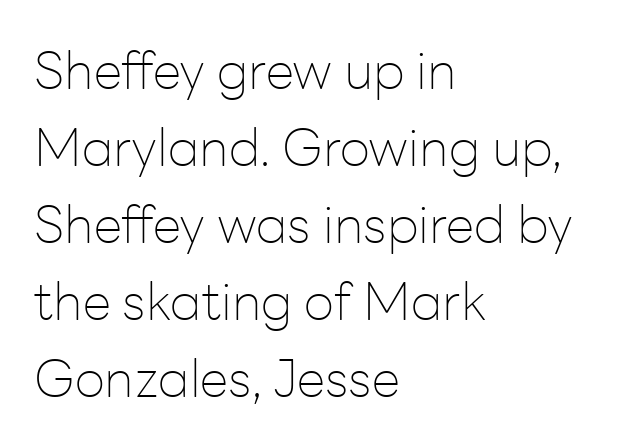
{"serif": "no", "italic": "no", "bold": "no", "weight": "thin", "width": "normal", "stroke_contrast": "low", "x_height": "medium", "monospaced": "no", "underline": "no", "align": "left", "line_spacing": "normal", "line_spacing_ratio": 1.48, "letter_spacing": "normal", "letter_spacing_em": 0.0, "glyph_px": 52}
